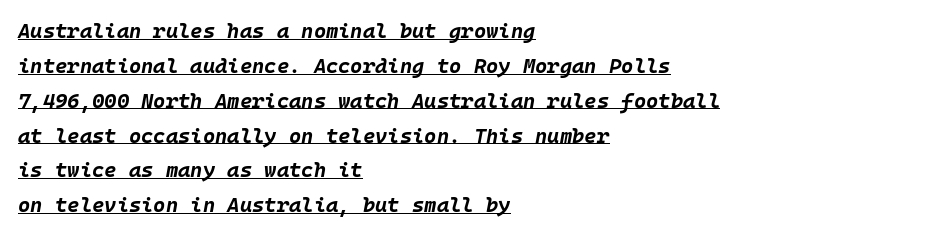
Students, observe: this is what conventionally led text looks like. The ragged edge is on the right, which tells us the setting is flush left. You can see a thin bar hugging the bottom of the glyphs. The tracking reads as untouched default to a designer's eye.
